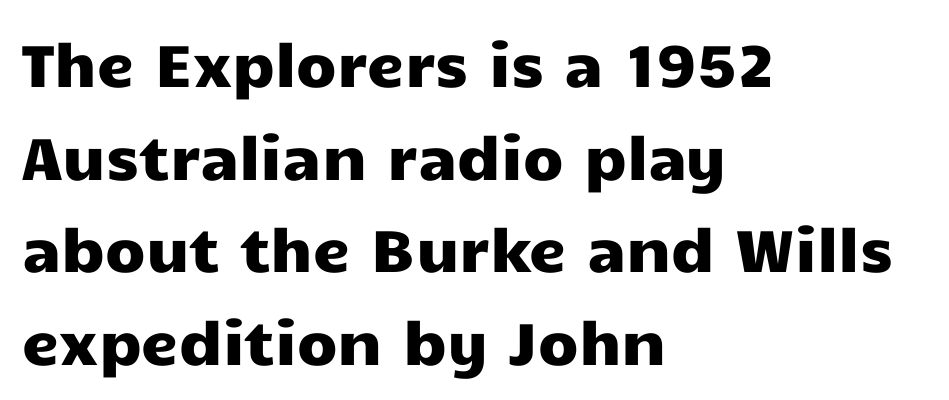
The image shows 59 px wide sans-serif type, upright; set left-aligned, normal line spacing (1.57x), normal letter spacing, not underlined; low stroke contrast and a medium x-height.
